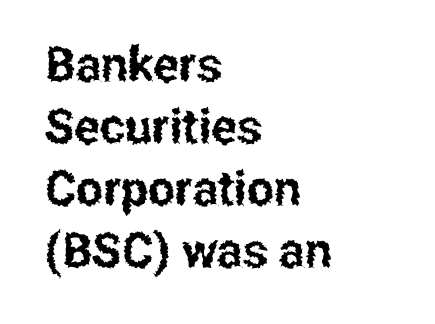
{"serif": "no", "italic": "no", "width": "condensed", "stroke_contrast": "low", "x_height": "medium", "monospaced": "no", "underline": "no", "align": "left", "line_spacing": "normal", "line_spacing_ratio": 1.29, "letter_spacing": "normal", "letter_spacing_em": 0.0, "glyph_px": 48}
